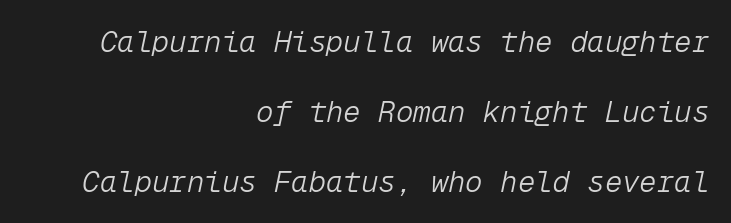
{"italic": "yes", "lean": "right", "slant_degrees": 12, "bold": "no", "weight": "light", "width": "normal", "stroke_contrast": "low", "x_height": "medium", "monospaced": "yes", "underline": "no", "align": "right", "line_spacing": "loose", "line_spacing_ratio": 2.41, "letter_spacing": "normal", "letter_spacing_em": 0.0, "glyph_px": 29}
